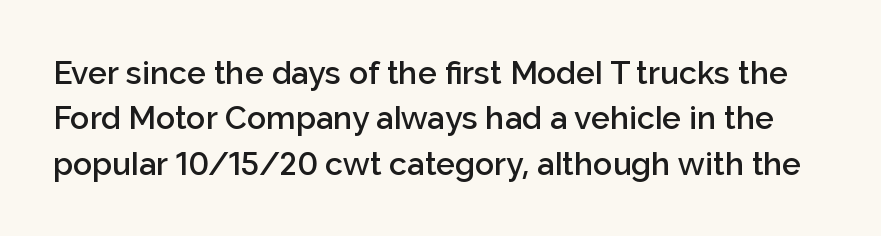
Q: Is the text bold? A: Semi-bold.
Q: Is the text italic (slanted)? A: No, it is upright.
Q: Is the typeface a serif or a sans-serif typeface? A: Sans-serif.
Q: Is the text underlined? A: No.
Q: Is the spacing between letters normal or unusually wide? A: Normal.
Q: Is the spacing between lines tight, normal or loose? A: Normal.
Q: Width (condensed, normal, or wide)? A: Normal.
Q: Stroke contrast? A: Low.
Q: x-height? A: Medium.
Q: Monospaced? A: No.
